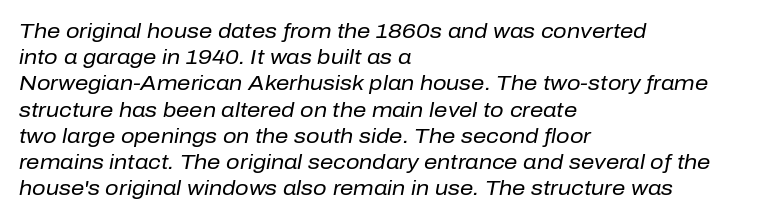
Only glyphs here, with clear space below each row. The designer left line spacing at the default. The setting favours the left margin, as ordinary paragraphs usually do. The font is comparable to plain body text, perhaps lighter. Nothing unusual about the tracking: characters are spaced as the font intends.
